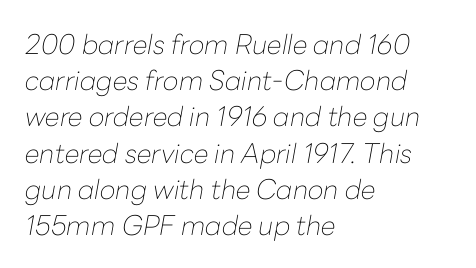
The image shows 27 px text type, italic (leaning right); set left-aligned, normal line spacing (1.34x), normal letter spacing, not underlined.
